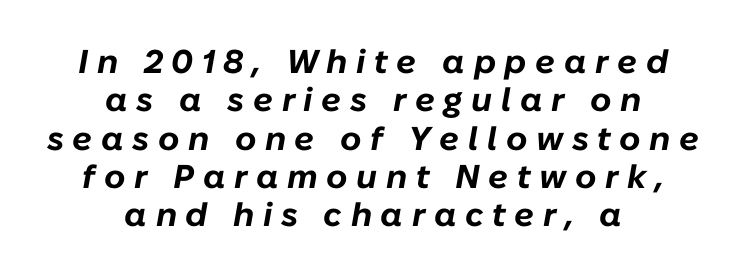
These lines are rendered in a variable-pitch font. Underlining? Definitely not there. When letters slant like this, we call the style italic. The whitespace from short lines is split evenly between both sides.
